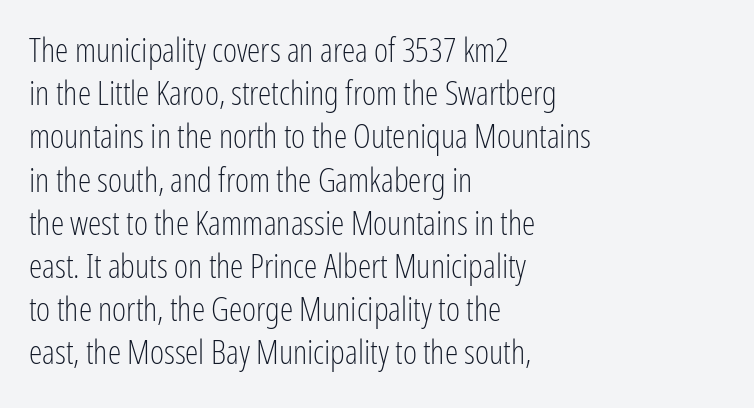
The image shows 34 px light, condensed sans-serif type, upright; set left-aligned, normal line spacing (1.27x), normal letter spacing, not underlined; low stroke contrast and a medium x-height.
